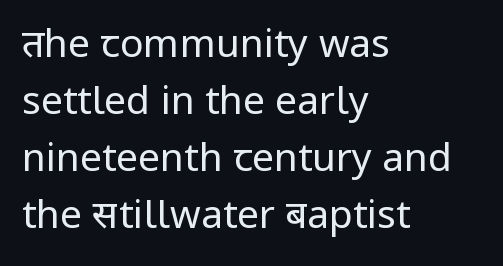
Q: Is the text bold? A: No.
Q: Is the text italic (slanted)? A: No, it is upright.
Q: Is the typeface a serif or a sans-serif typeface? A: Sans-serif.
Q: Is the text underlined? A: No.
Q: How is the paragraph aligned? A: Left-aligned.
Q: Is the spacing between letters normal or unusually wide? A: Normal.
Q: Is the spacing between lines tight, normal or loose? A: Normal.
Q: Width (condensed, normal, or wide)? A: Normal.
Q: Stroke contrast? A: Low.
Q: x-height? A: Medium.
Q: Monospaced? A: No.
